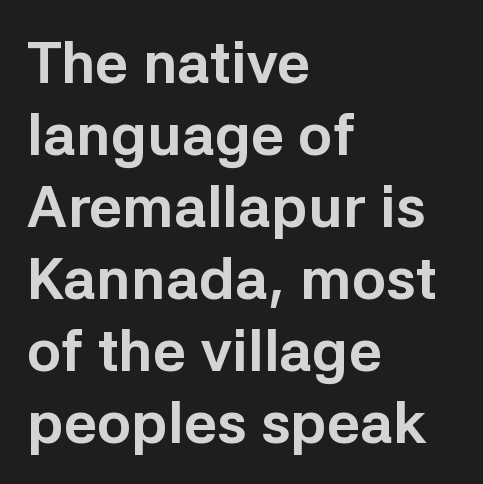
You could call the tracking neutral — neither tight nor loose. Every row of glyphs begins at an identical x-position on the left. Serifs: no, the terminals of the letterforms are clean. Note the varied advance widths — an 'i' is clearly narrower than an 'm'. Heavy, bold letterforms. Underline: absent.
